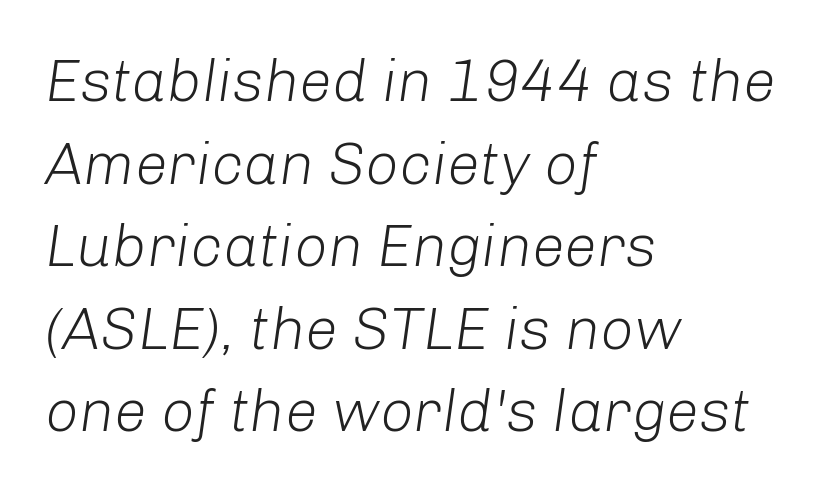
Q: Is the text bold? A: No.
Q: Is the text italic (slanted)? A: Yes, it leans right by about 8 degrees.
Q: Is the text underlined? A: No.
Q: How is the paragraph aligned? A: Left-aligned.
Q: Is the spacing between letters normal or unusually wide? A: Normal.
Q: Is the spacing between lines tight, normal or loose? A: Normal.
Q: Width (condensed, normal, or wide)? A: Normal.
Q: Stroke contrast? A: Low.
Q: x-height? A: Medium.
Q: Monospaced? A: No.
